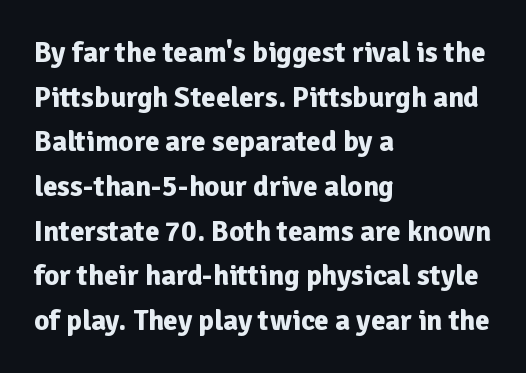
{"serif": "no", "italic": "no", "bold": "yes", "weight": "bold", "width": "normal", "stroke_contrast": "low", "x_height": "medium", "monospaced": "no", "underline": "no", "align": "left", "line_spacing": "normal", "line_spacing_ratio": 1.54, "letter_spacing": "normal", "letter_spacing_em": 0.0, "glyph_px": 29}
